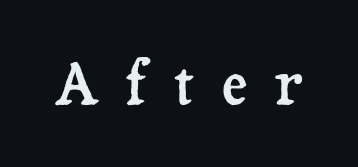
Q: Is the text italic (slanted)? A: No, it is upright.
Q: Is the typeface a serif or a sans-serif typeface? A: Serif.
Q: Is the text underlined? A: No.
Q: Is the spacing between letters normal or unusually wide? A: Unusually wide.
Q: Width (condensed, normal, or wide)? A: Normal.
Q: Stroke contrast? A: Low.
Q: x-height? A: Medium.
Q: Monospaced? A: No.
